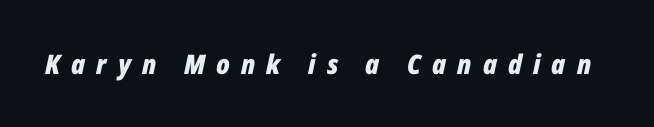
Slant detected: the letters are inclined. The face used here is rendered with a markedly widened letterfit. A full-strength bold gives these letters their thick strokes. Beneath every word, the page is bare.
